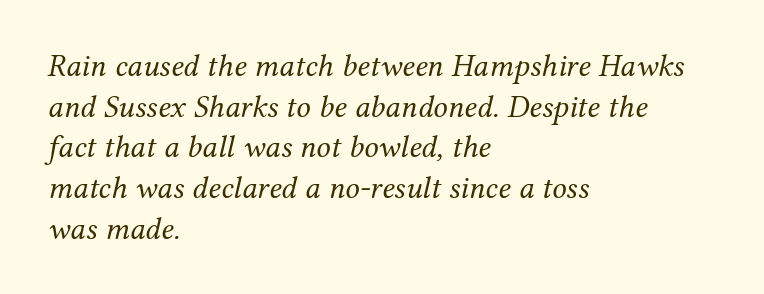
Q: Is the text bold? A: No.
Q: Is the text italic (slanted)? A: Yes, it leans right by about 12 degrees.
Q: Is the typeface a serif or a sans-serif typeface? A: Serif.
Q: Is the text underlined? A: No.
Q: How is the paragraph aligned? A: Left-aligned.
Q: Is the spacing between letters normal or unusually wide? A: Normal.
Q: Is the spacing between lines tight, normal or loose? A: Normal.
Q: Width (condensed, normal, or wide)? A: Normal.
Q: Stroke contrast? A: Medium.
Q: x-height? A: Medium.
Q: Monospaced? A: No.
